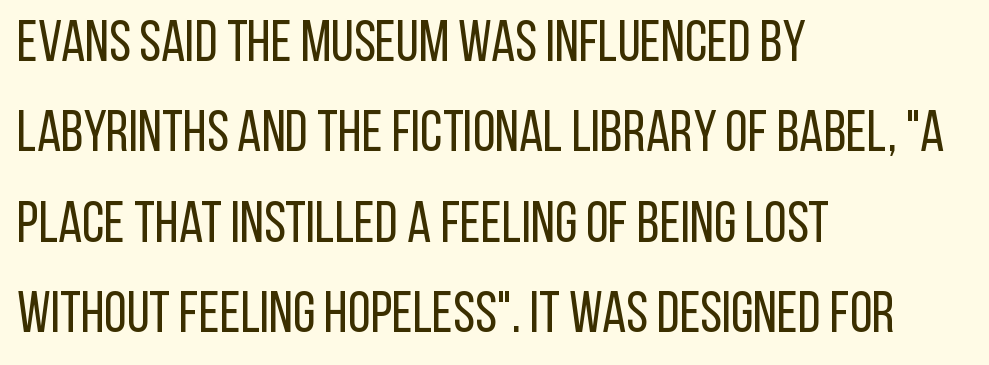
Rule under the text: the space is simply empty. This rendering leaves character spacing at its baseline value. The rendering uses natural spacing where letterforms have individual widths. The rows are spaced the way most documents space them.
